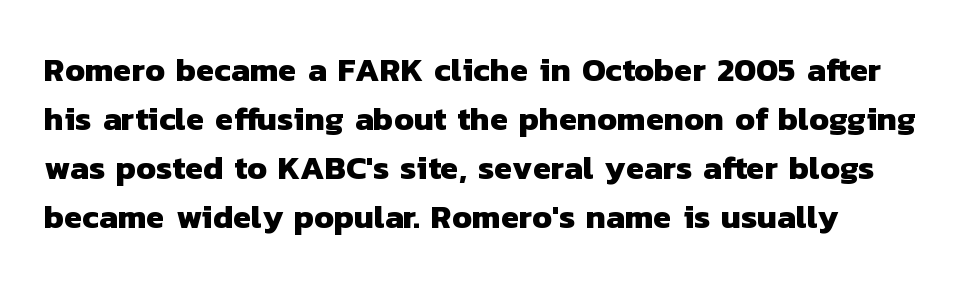
The lines sit at an ordinary, default distance from one another. Is this a fixed-width face? No — the glyphs have proportional, varying widths. The type family on display is of the sans-serif kind. The text block is weighted toward the left margin, trailing off unevenly rightward. The string is rendered with underlining switched off. Honestly, the letter spacing is just normal — you wouldn't notice it.
